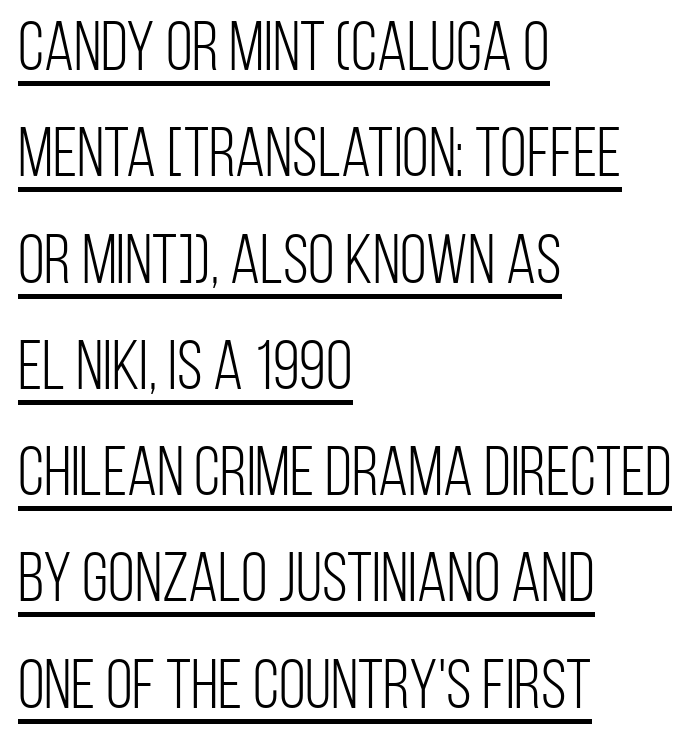
Q: Is the text bold? A: No.
Q: Is the text italic (slanted)? A: No, it is upright.
Q: Is the typeface a serif or a sans-serif typeface? A: Sans-serif.
Q: Is the text underlined? A: Yes.
Q: How is the paragraph aligned? A: Left-aligned.
Q: Is the spacing between letters normal or unusually wide? A: Normal.
Q: Is the spacing between lines tight, normal or loose? A: Normal.
Q: Width (condensed, normal, or wide)? A: Condensed.
Q: Stroke contrast? A: Low.
Q: x-height? A: Large.
Q: Monospaced? A: No.
